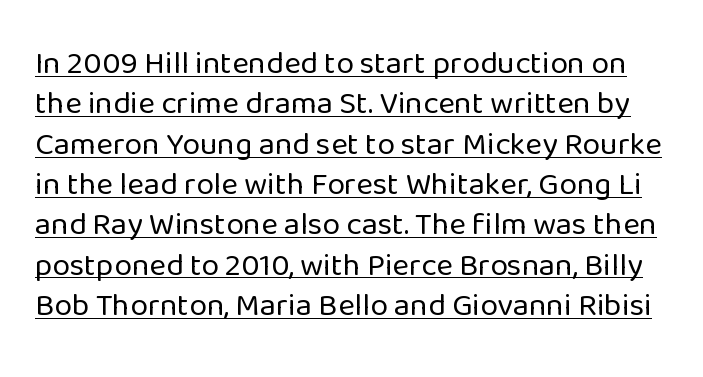
Q: Is the text bold? A: No.
Q: Is the text italic (slanted)? A: No, it is upright.
Q: Is the typeface a serif or a sans-serif typeface? A: Sans-serif.
Q: Is the text underlined? A: Yes.
Q: Is the spacing between letters normal or unusually wide? A: Normal.
Q: Is the spacing between lines tight, normal or loose? A: Normal.
Q: Width (condensed, normal, or wide)? A: Normal.
Q: Stroke contrast? A: Low.
Q: x-height? A: Medium.
Q: Monospaced? A: No.
